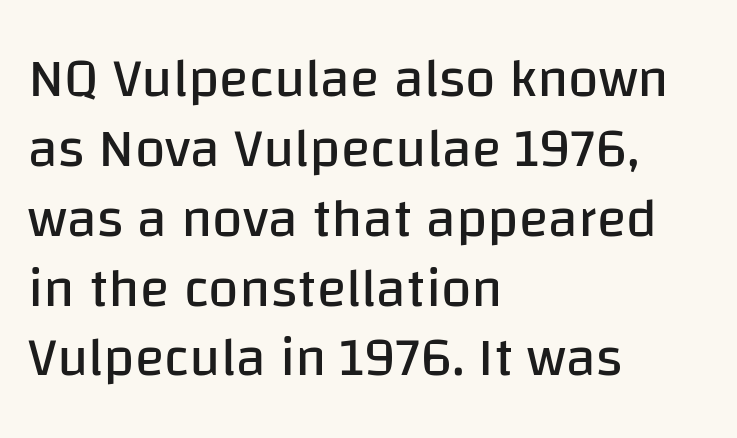
The image shows 55 px regular-weight sans-serif type, upright; set left-aligned, normal line spacing (1.27x), normal letter spacing, not underlined; low stroke contrast and a large x-height.
